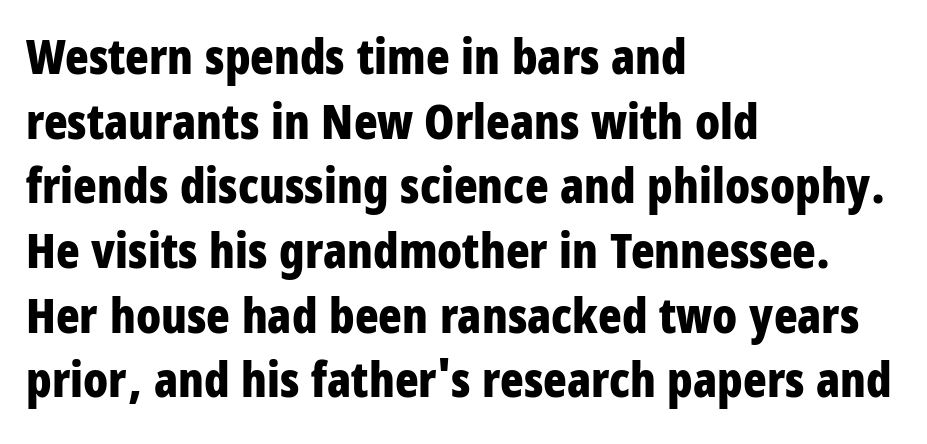
{"serif": "no", "italic": "no", "bold": "yes", "weight": "bold", "width": "condensed", "stroke_contrast": "low", "x_height": "large", "monospaced": "no", "underline": "no", "align": "left", "line_spacing": "normal", "line_spacing_ratio": 1.32, "letter_spacing": "normal", "letter_spacing_em": 0.0, "glyph_px": 49}
